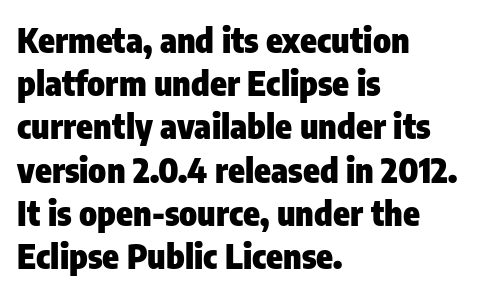
{"serif": "no", "italic": "no", "bold": "yes", "weight": "heavy", "width": "condensed", "stroke_contrast": "low", "x_height": "medium", "monospaced": "no", "underline": "no", "align": "left", "line_spacing": "normal", "line_spacing_ratio": 1.27, "letter_spacing": "normal", "letter_spacing_em": 0.0, "glyph_px": 34}
